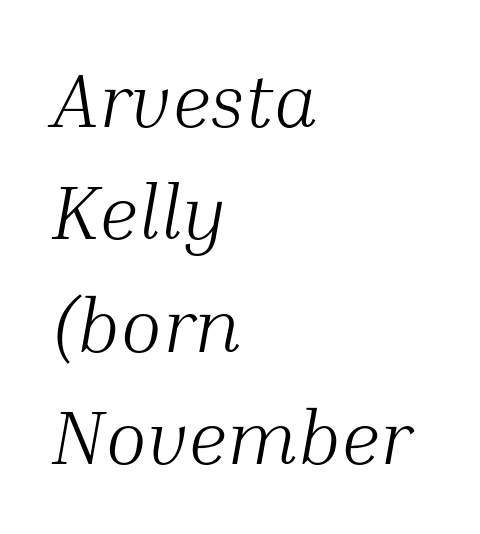
A bare baseline throughout the passage. When letters slant like this, we call the style italic. Compared with a typical body face, this is equally light or lighter still. In terms of letterform style, serifs are clearly present. Typeset ragged right — the left edge is the straight one.
